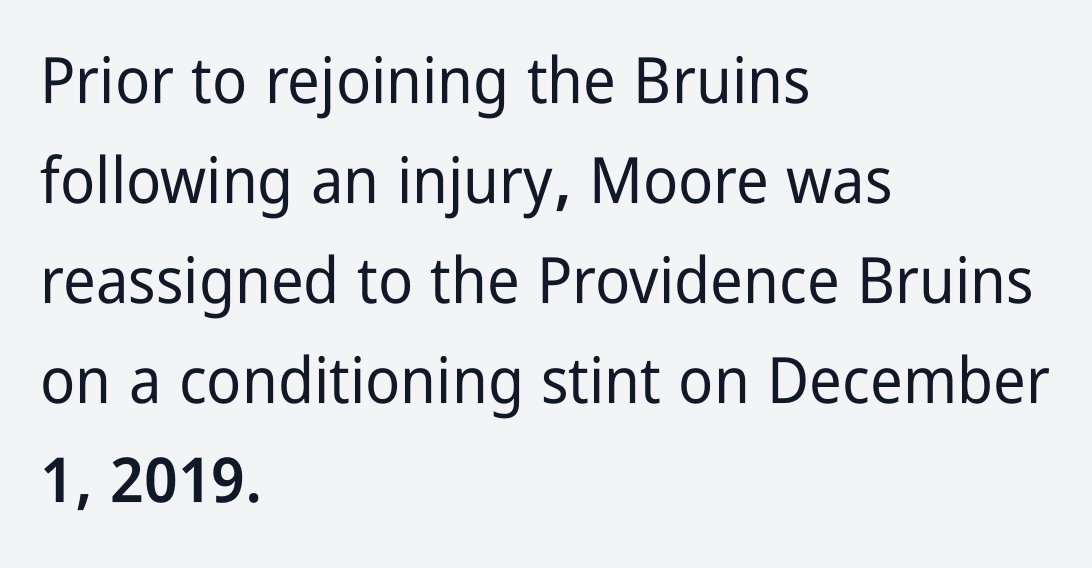
Q: Is the text italic (slanted)? A: No, it is upright.
Q: Is the typeface a serif or a sans-serif typeface? A: Sans-serif.
Q: Is the text underlined? A: No.
Q: How is the paragraph aligned? A: Left-aligned.
Q: Is the spacing between letters normal or unusually wide? A: Normal.
Q: Is the spacing between lines tight, normal or loose? A: Normal.
Q: Width (condensed, normal, or wide)? A: Condensed.
Q: Stroke contrast? A: Low.
Q: x-height? A: Medium.
Q: Monospaced? A: No.
